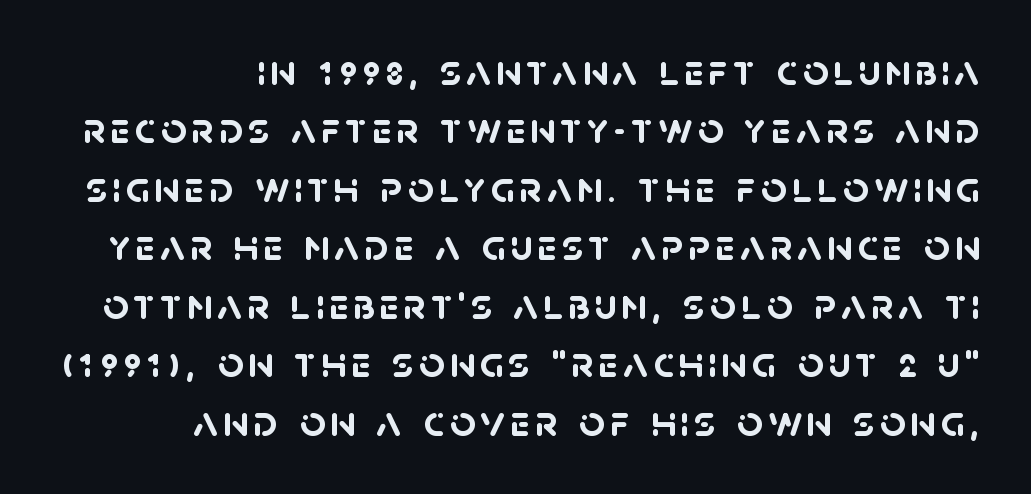
A typesetter would call this leading conventional body-copy spacing. Compared with an ordinary text face, these strokes are far heavier — a full bold. The ragged edge is on the left, which tells us the setting is flush right. Spacing verdict: proportional, widths tailored to each character.
